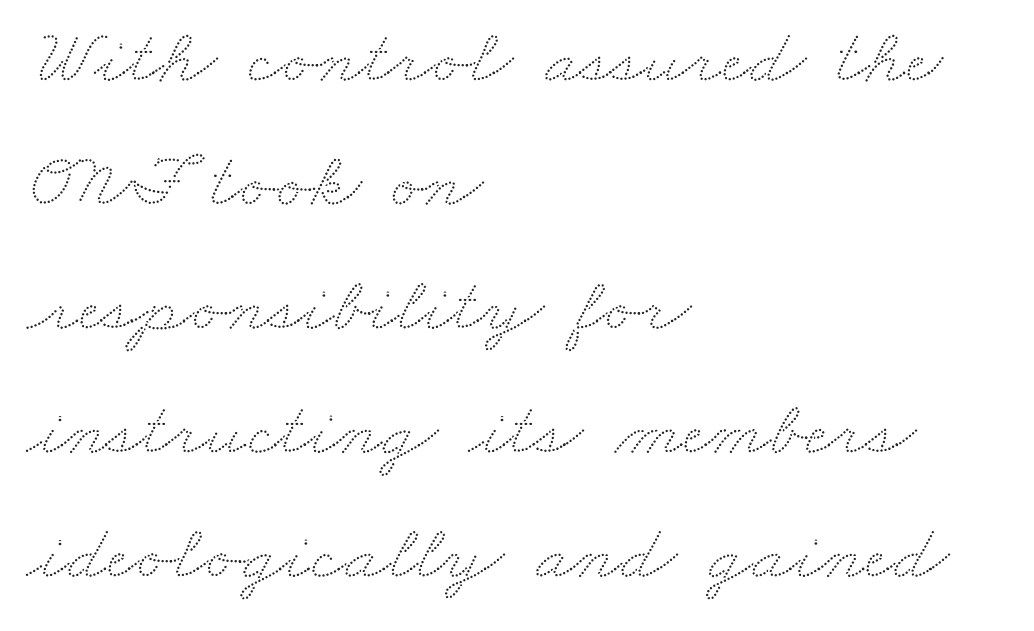
Q: Is the text underlined? A: No.
Q: How is the paragraph aligned? A: Left-aligned.
Q: Is the spacing between letters normal or unusually wide? A: Normal.
Q: Is the spacing between lines tight, normal or loose? A: Normal.
Q: Width (condensed, normal, or wide)? A: Wide.
Q: Stroke contrast? A: Low.
Q: x-height? A: Small.
Q: Monospaced? A: No.
